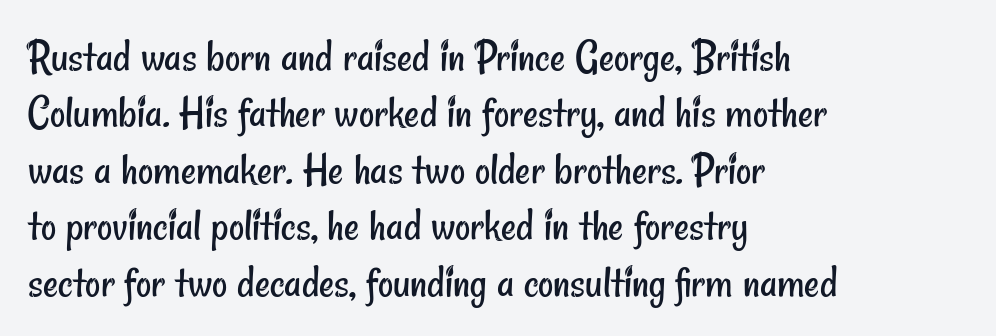
Q: Is the text bold? A: No.
Q: Is the typeface a serif or a sans-serif typeface? A: Sans-serif.
Q: Is the text underlined? A: No.
Q: How is the paragraph aligned? A: Left-aligned.
Q: Is the spacing between letters normal or unusually wide? A: Normal.
Q: Width (condensed, normal, or wide)? A: Condensed.
Q: Stroke contrast? A: Low.
Q: x-height? A: Small.
Q: Monospaced? A: No.
